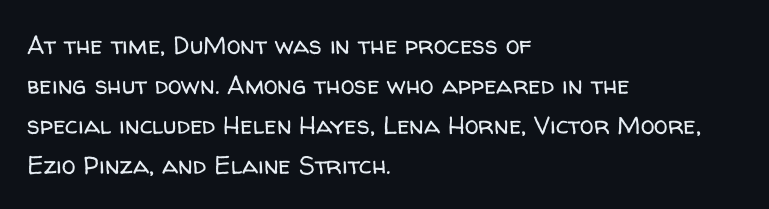
{"italic": "no", "bold": "no", "underline": "no", "align": "left", "line_spacing": "normal", "line_spacing_ratio": 1.6, "letter_spacing": "normal", "letter_spacing_em": 0.0, "glyph_px": 25}
